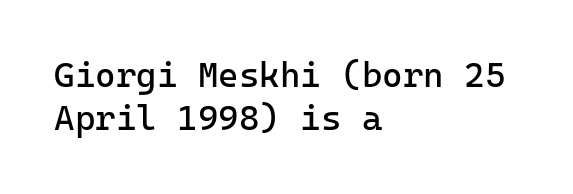
The image shows 35 px regular-weight sans-serif type, upright; set left-aligned, line spacing 1.23x, normal letter spacing, not underlined; low stroke contrast and a medium x-height.
